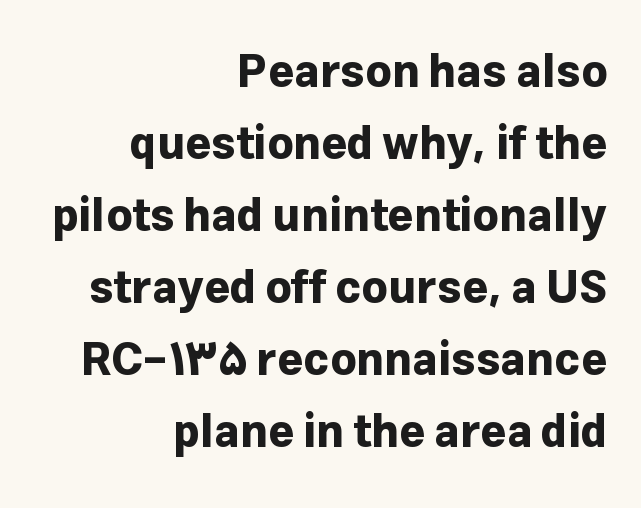
Q: Is the text bold? A: Yes.
Q: Is the text italic (slanted)? A: No, it is upright.
Q: Is the typeface a serif or a sans-serif typeface? A: Sans-serif.
Q: Is the text underlined? A: No.
Q: How is the paragraph aligned? A: Right-aligned.
Q: Is the spacing between letters normal or unusually wide? A: Normal.
Q: Is the spacing between lines tight, normal or loose? A: Normal.
Q: Width (condensed, normal, or wide)? A: Normal.
Q: Stroke contrast? A: Low.
Q: x-height? A: Medium.
Q: Monospaced? A: No.
